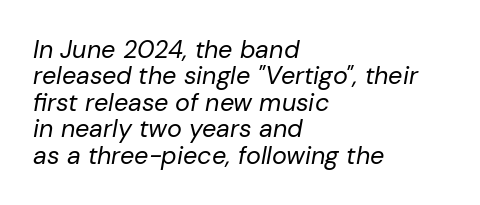
Q: Is the text bold? A: No.
Q: Is the text italic (slanted)? A: Yes, it leans right by about 10 degrees.
Q: Is the text underlined? A: No.
Q: How is the paragraph aligned? A: Left-aligned.
Q: Is the spacing between letters normal or unusually wide? A: Normal.
Q: Is the spacing between lines tight, normal or loose? A: Tight.
